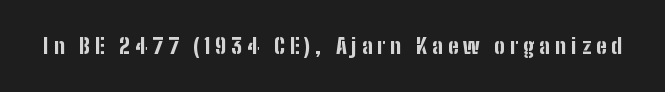
The image shows 21 px bold type, upright; set unusually wide letter spacing (+0.24 em), not underlined.
